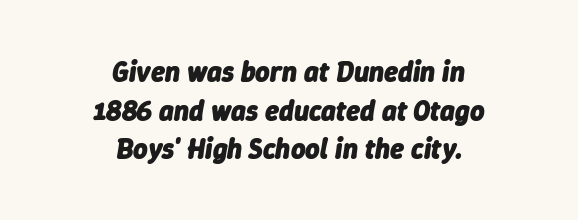
The image shows 28 px heavy type, italic (leaning right); set centered, normal line spacing (1.38x), normal letter spacing, not underlined; low stroke contrast and a medium x-height.
